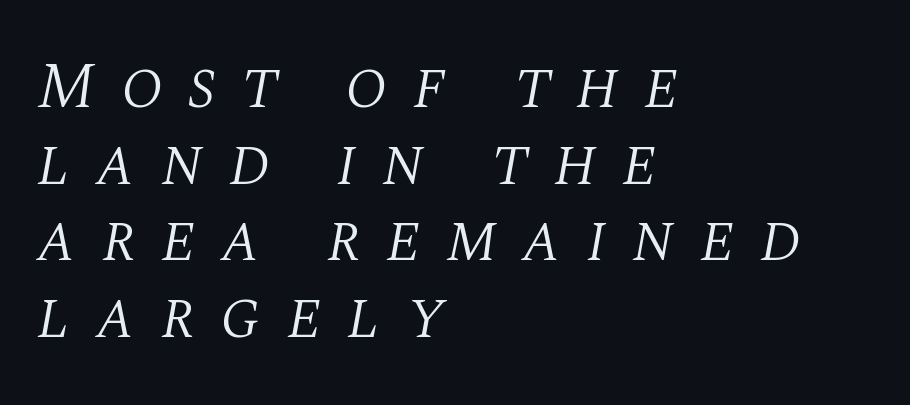
Q: Is the text bold? A: No.
Q: Is the text italic (slanted)? A: Yes, it leans right by about 10 degrees.
Q: Is the typeface a serif or a sans-serif typeface? A: Serif.
Q: Is the text underlined? A: No.
Q: How is the paragraph aligned? A: Left-aligned.
Q: Is the spacing between letters normal or unusually wide? A: Unusually wide.
Q: Width (condensed, normal, or wide)? A: Normal.
Q: Stroke contrast? A: Medium.
Q: x-height? A: Large.
Q: Monospaced? A: No.
